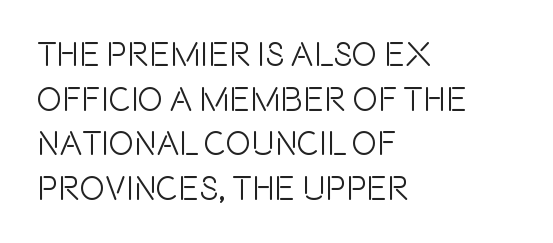
A clean baseline with only descenders dipping below it. Do the characters align in a grid? No, the font is proportional. The typography opts for an upright posture over an oblique one. The block of text has a typical density, with ordinary space between rows.
